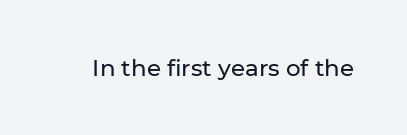
Each word holds together tightly as a unit, with standard inter-letter gaps. Posture: upright roman. The specimen omits any rule beneath the text block's lines.
